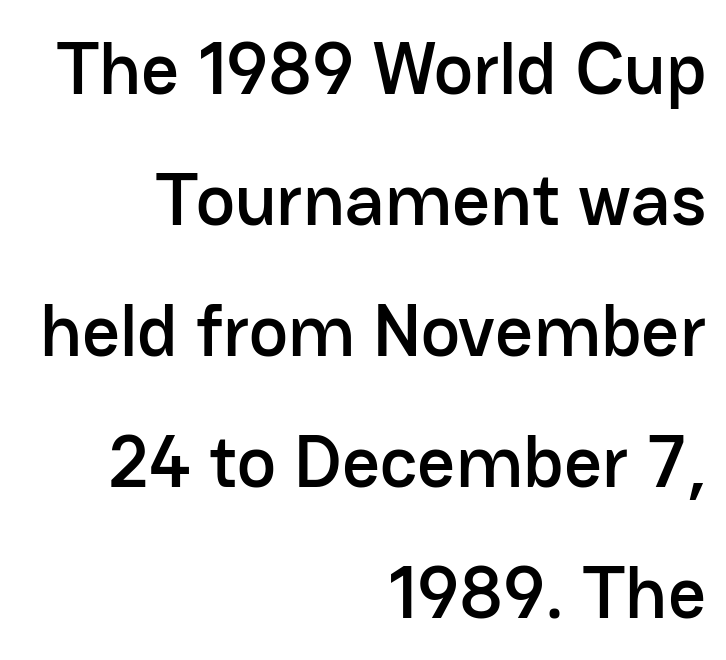
Observe the absence of serifs on each vertical stroke in this sample. Note the varied advance widths — an 'i' is clearly narrower than an 'm'. Italic? Not at all — the glyphs are vertical. The tracking reads as untouched default to a designer's eye.
